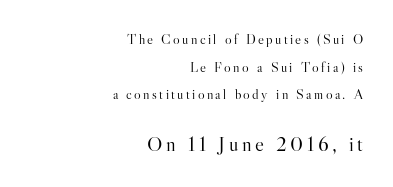
Descenders are the only things crossing below the line. The letters look calm and open, with moderate or lighter stems. Summary of vertical rhythm: relaxed, with wide interline spacing. In this sample the second text group is rendered at the bigger scale.
